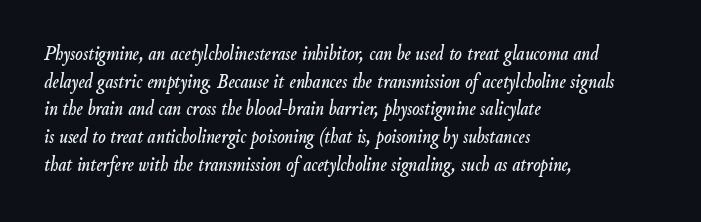
Q: Is the text italic (slanted)? A: Yes, it leans right by about 9 degrees.
Q: Is the text underlined? A: No.
Q: How is the paragraph aligned? A: Left-aligned.
Q: Is the spacing between letters normal or unusually wide? A: Normal.
Q: Is the spacing between lines tight, normal or loose? A: Normal.
